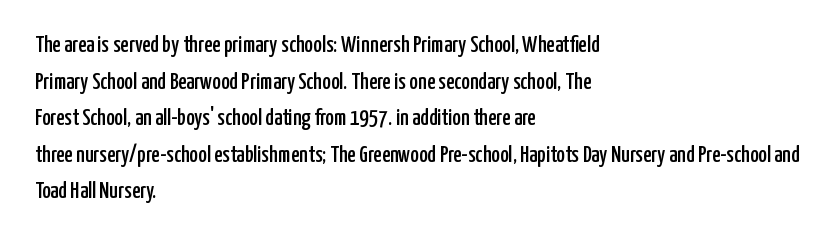
The image shows 23 px text type, upright; set left-aligned, normal line spacing (1.59x), normal letter spacing, not underlined.
